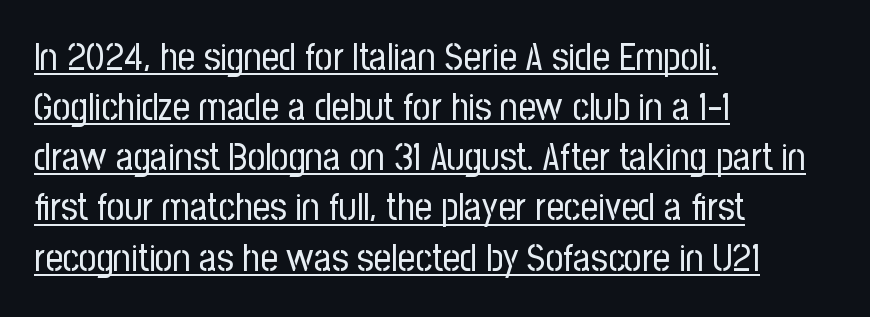
The image shows 38 px regular-weight, condensed sans-serif type, upright; set left-aligned, normal line spacing (1.32x), normal letter spacing, underlined; low stroke contrast and a medium x-height.
